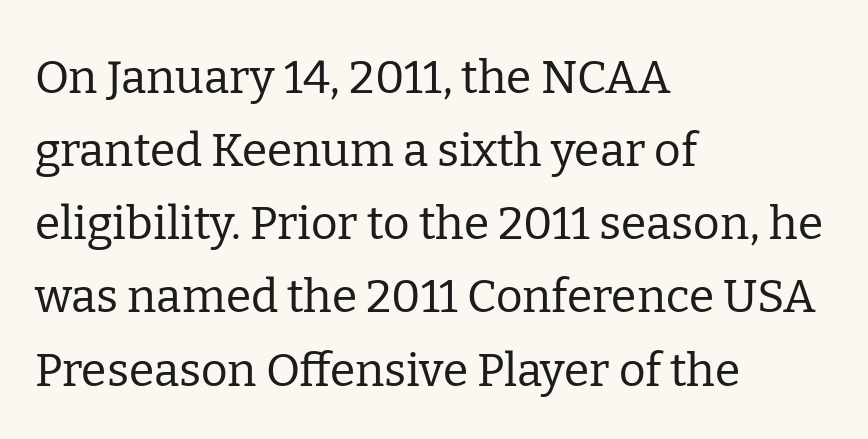
The image shows 46 px regular-weight serif type, upright; set left-aligned, normal line spacing (1.59x), normal letter spacing, not underlined; low stroke contrast and a medium x-height.
